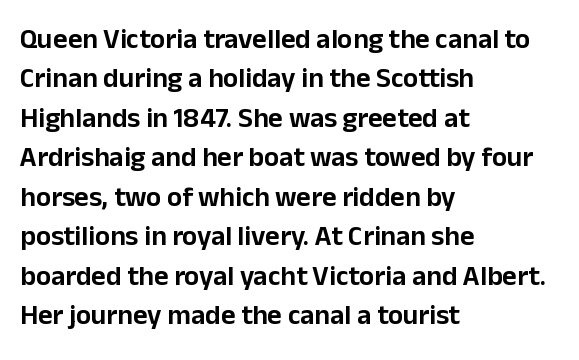
{"serif": "no", "italic": "no", "width": "normal", "stroke_contrast": "low", "x_height": "medium", "monospaced": "no", "underline": "no", "align": "left", "line_spacing": "normal", "line_spacing_ratio": 1.41, "letter_spacing": "normal", "letter_spacing_em": 0.0, "glyph_px": 28}
